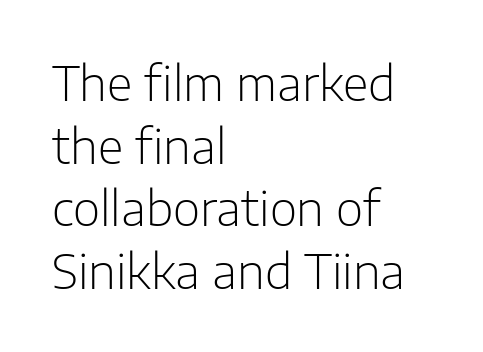
The image shows 47 px light sans-serif type, upright; set left-aligned, normal line spacing (1.33x), normal letter spacing, not underlined; low stroke contrast and a medium x-height.
